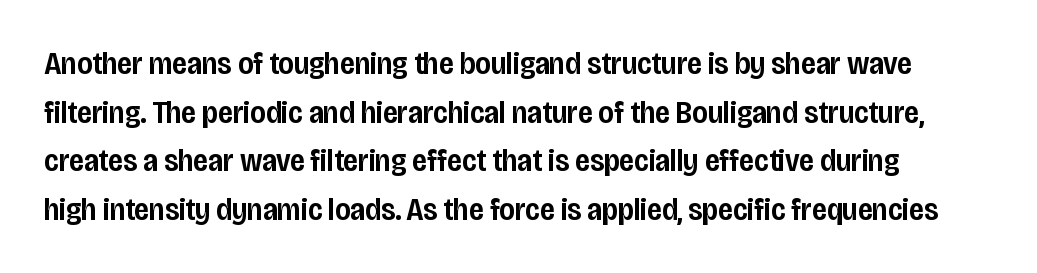
{"serif": "no", "italic": "no", "bold": "semi", "weight": "semibold", "width": "condensed", "stroke_contrast": "low", "x_height": "large", "monospaced": "no", "underline": "no", "line_spacing": "normal", "line_spacing_ratio": 1.52, "letter_spacing": "normal", "letter_spacing_em": 0.0, "glyph_px": 32}
